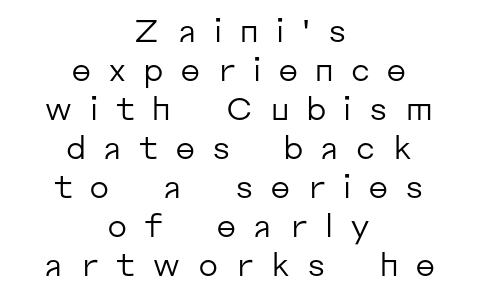
The image shows 32 px regular-weight sans-serif type, upright; set centered, line spacing 1.22x, unusually wide letter spacing (+0.49 em), not underlined; low stroke contrast and a medium x-height.
